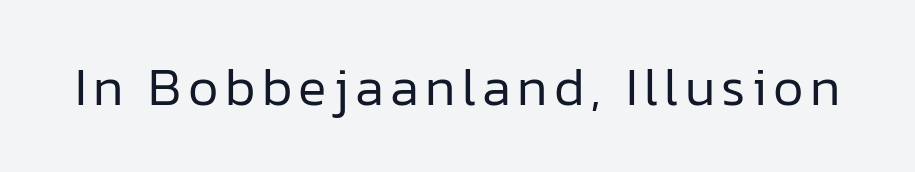
Q: Is the text bold? A: No.
Q: Is the text italic (slanted)? A: No, it is upright.
Q: Is the typeface a serif or a sans-serif typeface? A: Sans-serif.
Q: Is the text underlined? A: No.
Q: Width (condensed, normal, or wide)? A: Normal.
Q: Stroke contrast? A: Low.
Q: x-height? A: Medium.
Q: Monospaced? A: No.
